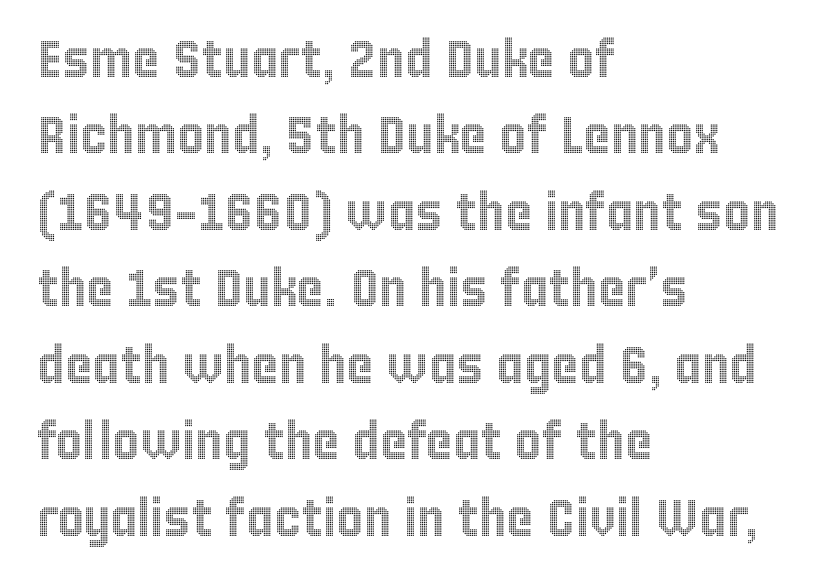
Default kerning and tracking; the words read as compact shapes. This sample uses an upright cut, with every glyph sitting square on the baseline. The rendering uses natural spacing where letterforms have individual widths. Rule under the text: the space is simply empty.
